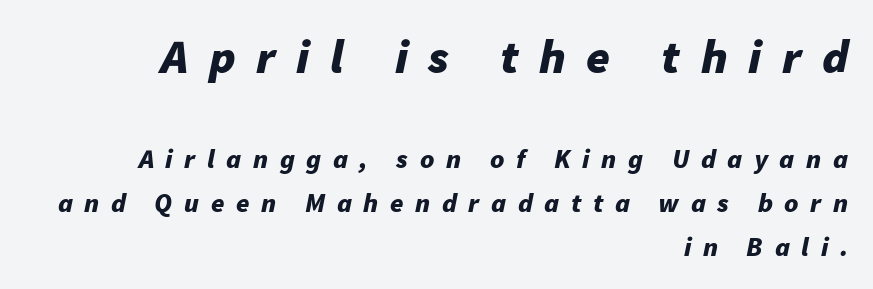
The foot of each line stays bare and open. The block of text has a typical density, with ordinary space between rows. Each letter keeps its own natural width here, so spacing adapts to shape. Display-style spreading of the glyphs; the letterfit is very open. Notice how the stems are inclined rather than vertical — that's the hallmark of italics. If you drew a ruler down the right edge, every line would touch it.
